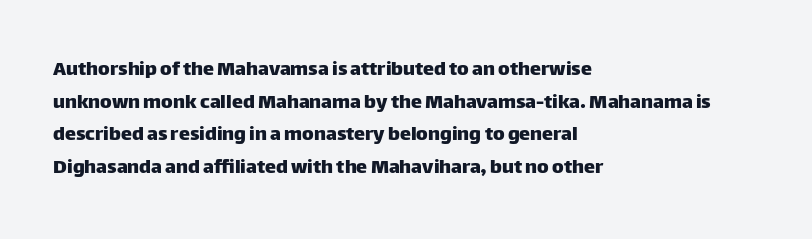
Q: Is the text italic (slanted)? A: No, it is upright.
Q: Is the text underlined? A: No.
Q: How is the paragraph aligned? A: Left-aligned.
Q: Is the spacing between letters normal or unusually wide? A: Normal.
Q: Is the spacing between lines tight, normal or loose? A: Normal.
